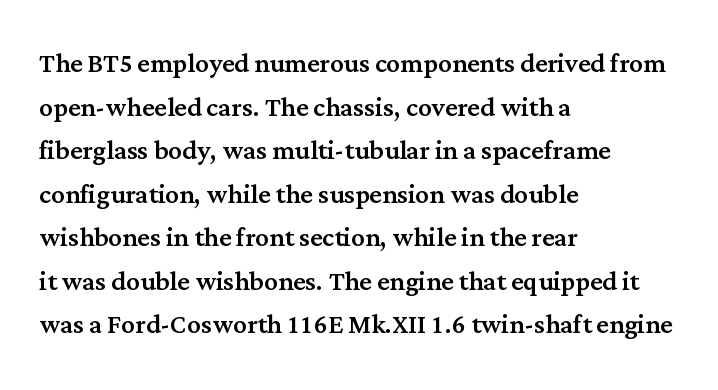
{"serif": "yes", "italic": "no", "width": "normal", "stroke_contrast": "medium", "x_height": "medium", "monospaced": "no", "underline": "no", "align": "left", "line_spacing": "normal", "line_spacing_ratio": 1.28, "letter_spacing": "normal", "letter_spacing_em": 0.0, "glyph_px": 34}
